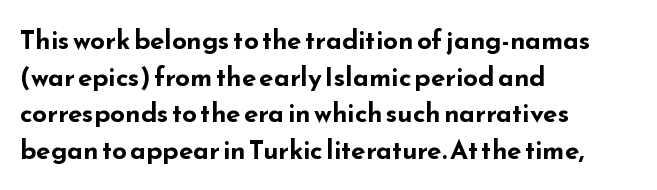
Q: Is the text bold? A: Yes.
Q: Is the text italic (slanted)? A: No, it is upright.
Q: Is the text underlined? A: No.
Q: How is the paragraph aligned? A: Left-aligned.
Q: Is the spacing between letters normal or unusually wide? A: Normal.
Q: Is the spacing between lines tight, normal or loose? A: Normal.
